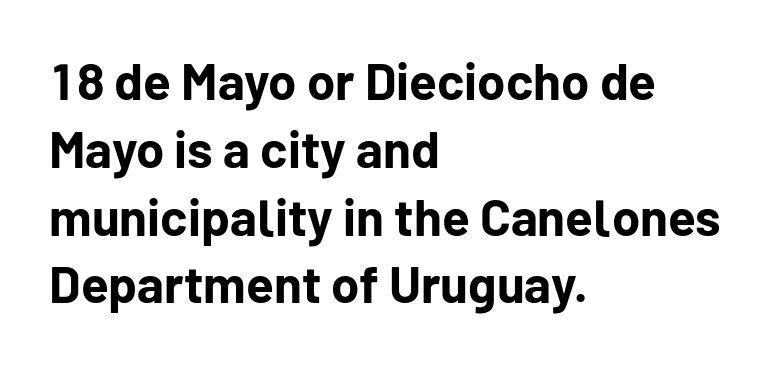
Q: Is the text bold? A: Yes.
Q: Is the text italic (slanted)? A: No, it is upright.
Q: Is the typeface a serif or a sans-serif typeface? A: Sans-serif.
Q: Is the text underlined? A: No.
Q: How is the paragraph aligned? A: Left-aligned.
Q: Is the spacing between letters normal or unusually wide? A: Normal.
Q: Is the spacing between lines tight, normal or loose? A: Normal.
Q: Width (condensed, normal, or wide)? A: Normal.
Q: Stroke contrast? A: Low.
Q: x-height? A: Medium.
Q: Monospaced? A: No.
